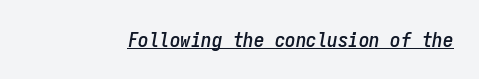
The image shows 21 px text type, italic (leaning right); set normal letter spacing, underlined.
